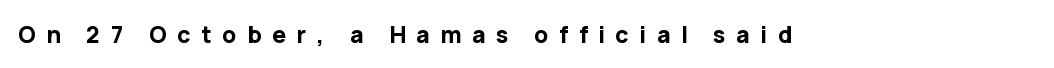
Substantial extra tracking has been applied to these lines. The letters stand straight up with perfectly vertical stems. The letters are bold, with thick, heavy strokes. Descender tails drop into unmarked territory.
